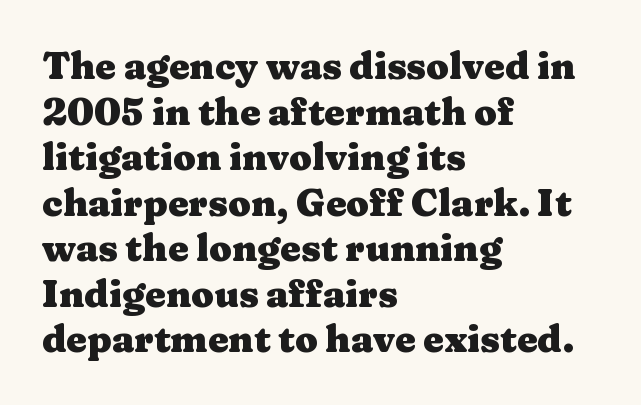
{"serif": "yes", "italic": "no", "bold": "yes", "weight": "heavy", "width": "wide", "stroke_contrast": "medium", "x_height": "medium", "monospaced": "no", "underline": "no", "align": "left", "line_spacing_ratio": 1.23, "letter_spacing": "normal", "letter_spacing_em": 0.0, "glyph_px": 37}
